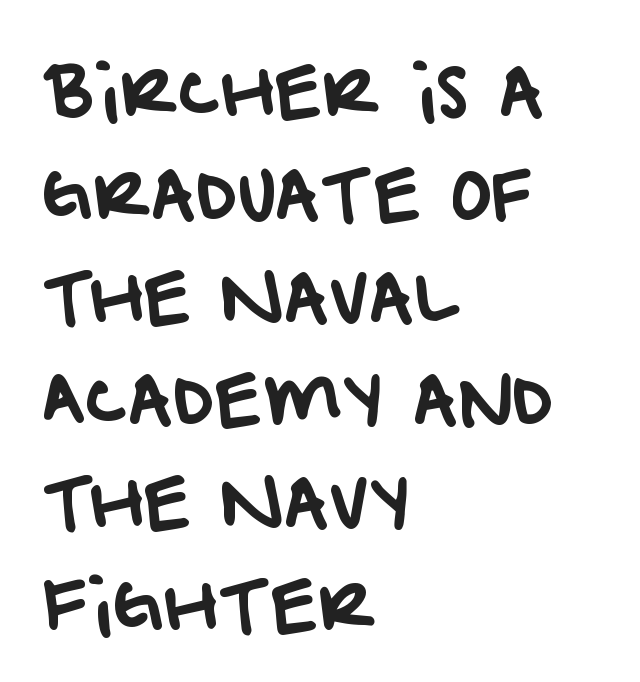
Q: Is the typeface a serif or a sans-serif typeface? A: Sans-serif.
Q: Is the text underlined? A: No.
Q: How is the paragraph aligned? A: Left-aligned.
Q: Is the spacing between letters normal or unusually wide? A: Normal.
Q: Is the spacing between lines tight, normal or loose? A: Normal.
Q: Width (condensed, normal, or wide)? A: Normal.
Q: Stroke contrast? A: Low.
Q: x-height? A: Large.
Q: Monospaced? A: No.
